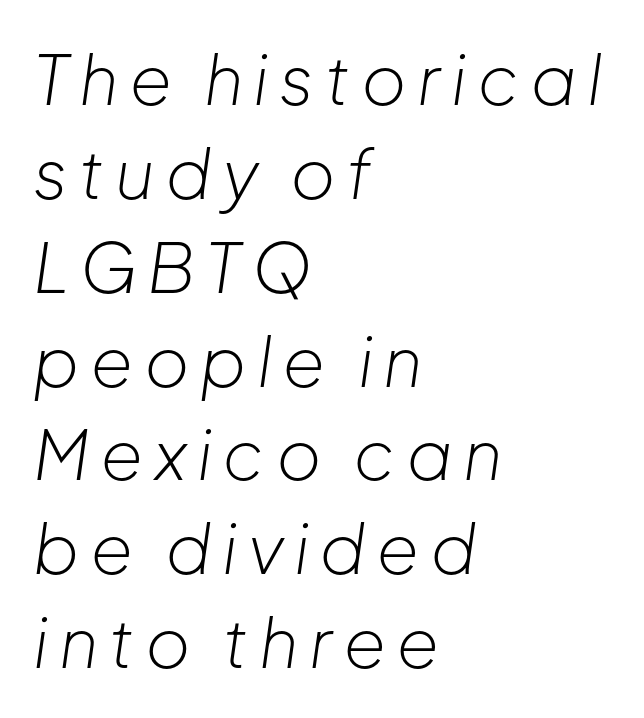
These lines sit exactly where default settings would place them. The passage shown is not bold in any degree. Spacing verdict: proportional, widths tailored to each character. The compositor pushed each line to the left boundary.
